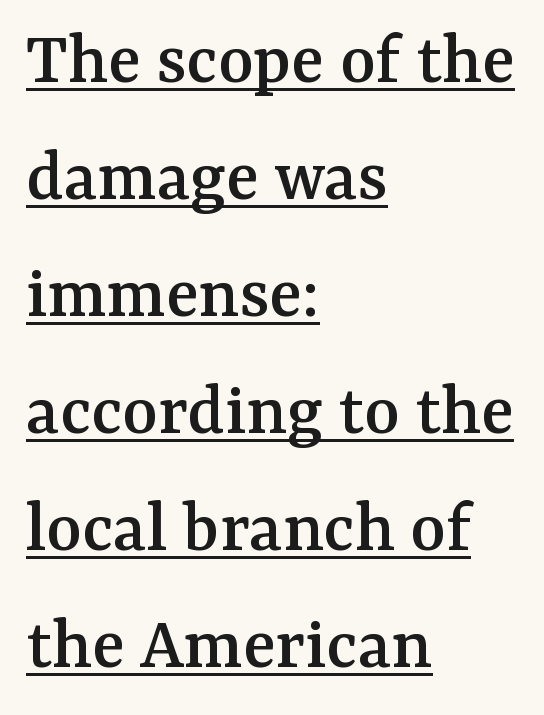
The image shows 76 px serif type, upright; set left-aligned, normal line spacing (1.54x), normal letter spacing, underlined; medium stroke contrast and a medium x-height.
